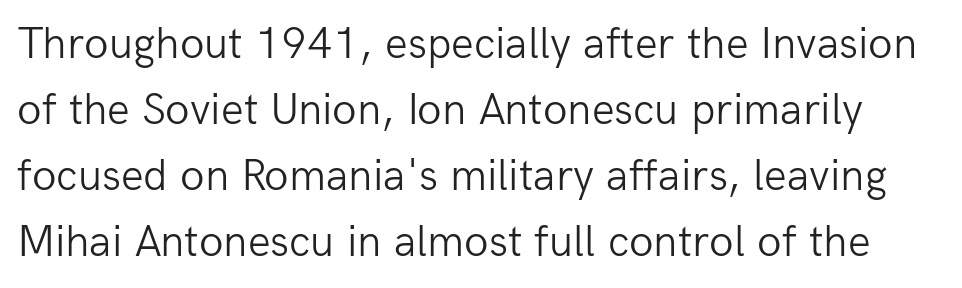
The block of text has a typical density, with ordinary space between rows. Is the letter spacing exaggerated? No — it looks like the ordinary default. Is the type heavy? It reads as light-to-regular instead. Is this a fixed-width face? No — the glyphs have proportional, varying widths.
